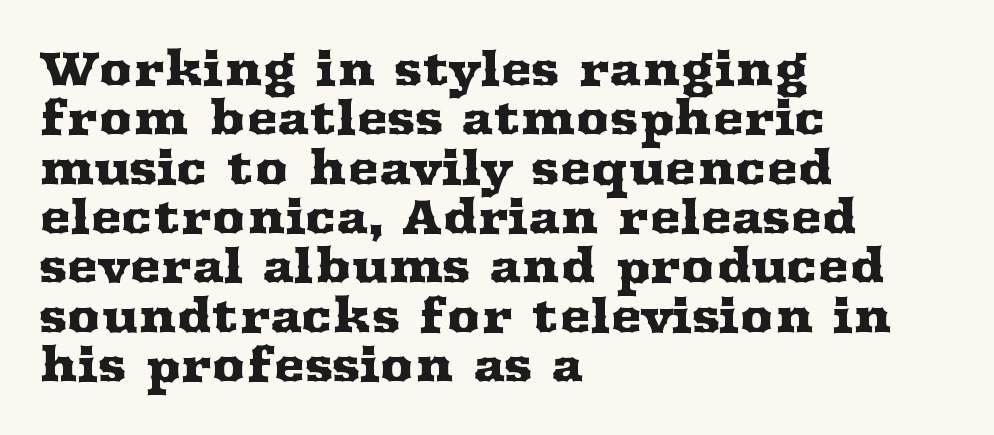
Descenders are the only things crossing below the line. In CSS terms this would be text-align: left. Do the letters lean? They stand straight. Spacing between characters is what you'd get straight out of the box. The leading is snug, giving the passage a crowded texture. You can tell from the footed stems that serif type was used.
